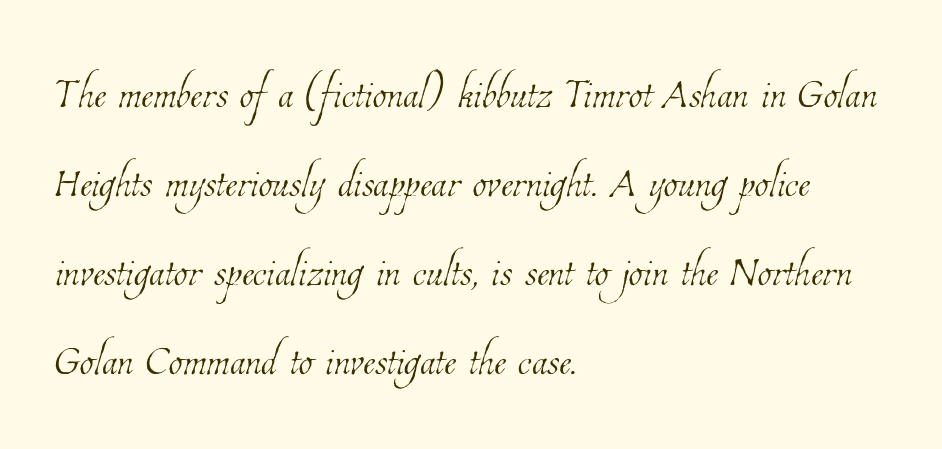
Q: Is the text bold? A: No.
Q: Is the text underlined? A: No.
Q: How is the paragraph aligned? A: Left-aligned.
Q: Is the spacing between letters normal or unusually wide? A: Normal.
Q: Is the spacing between lines tight, normal or loose? A: Normal.
Q: Width (condensed, normal, or wide)? A: Condensed.
Q: Stroke contrast? A: Low.
Q: x-height? A: Medium.
Q: Monospaced? A: No.
